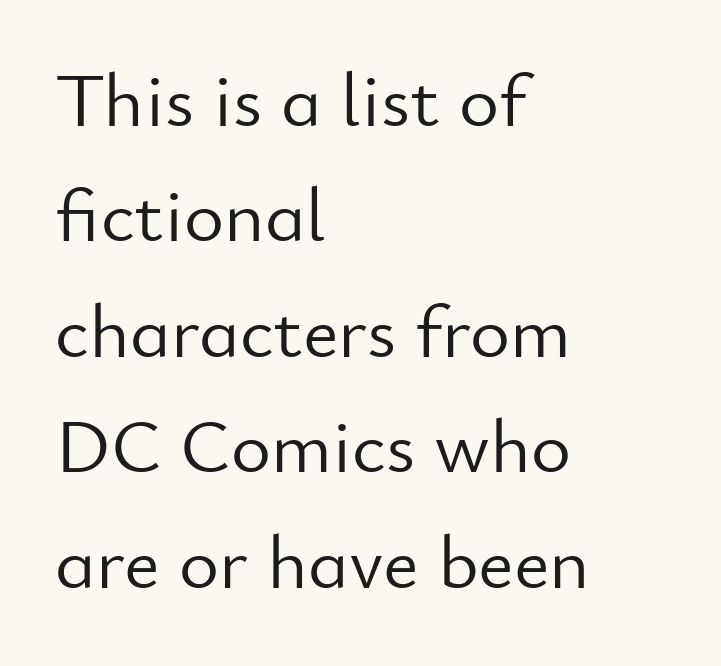
{"serif": "no", "italic": "no", "bold": "no", "weight": "light", "width": "normal", "stroke_contrast": "low", "x_height": "small", "monospaced": "no", "underline": "no", "align": "left", "line_spacing": "normal", "line_spacing_ratio": 1.5, "letter_spacing": "normal", "letter_spacing_em": 0.0, "glyph_px": 77}
